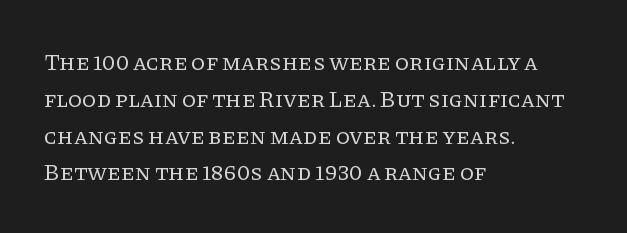
{"italic": "no", "bold": "no", "underline": "no", "align": "left", "line_spacing": "normal", "line_spacing_ratio": 1.6, "letter_spacing": "normal", "letter_spacing_em": 0.0, "glyph_px": 23}
